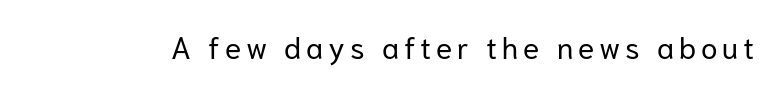
{"serif": "no", "italic": "no", "bold": "no", "weight": "regular", "width": "normal", "stroke_contrast": "low", "x_height": "medium", "monospaced": "no", "underline": "no", "glyph_px": 30}
